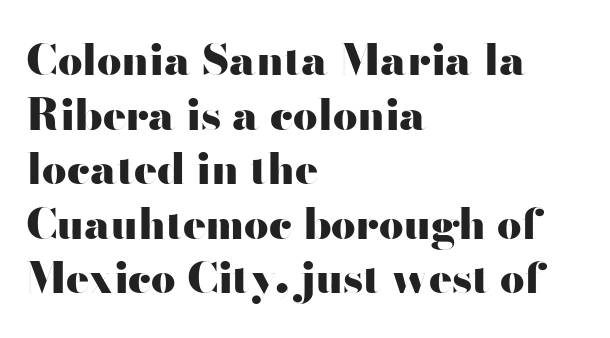
Unlike italic type, these characters show no tilt at all. The horizontal fit of the characters is conventional and even. One glance says typical: line gaps are just what's usual. A sans-serif font was chosen for this passage.
